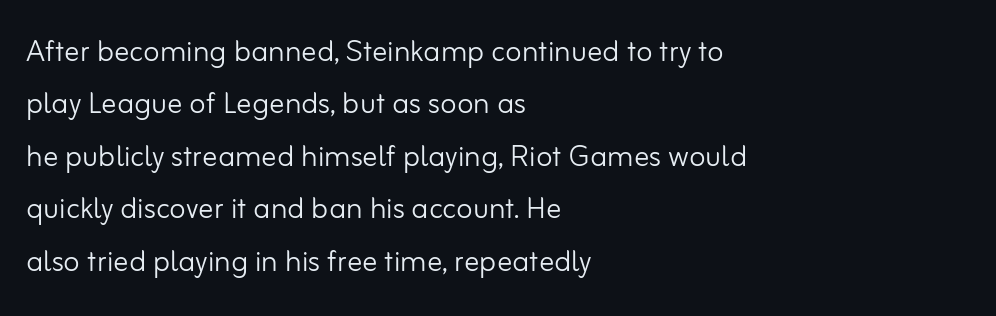
The image shows 38 px light sans-serif type, upright; set left-aligned, normal line spacing (1.38x), normal letter spacing, not underlined; low stroke contrast and a small x-height.
